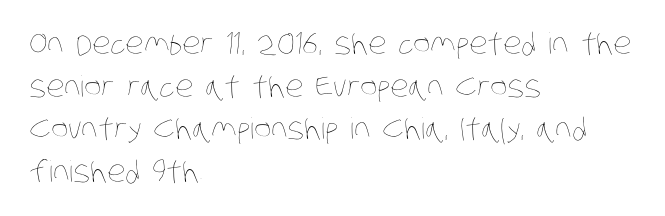
{"bold": "no", "weight": "thin", "width": "condensed", "stroke_contrast": "low", "x_height": "large", "monospaced": "no", "underline": "no", "align": "left", "line_spacing": "normal", "line_spacing_ratio": 1.47, "letter_spacing": "normal", "letter_spacing_em": 0.0, "glyph_px": 29}
